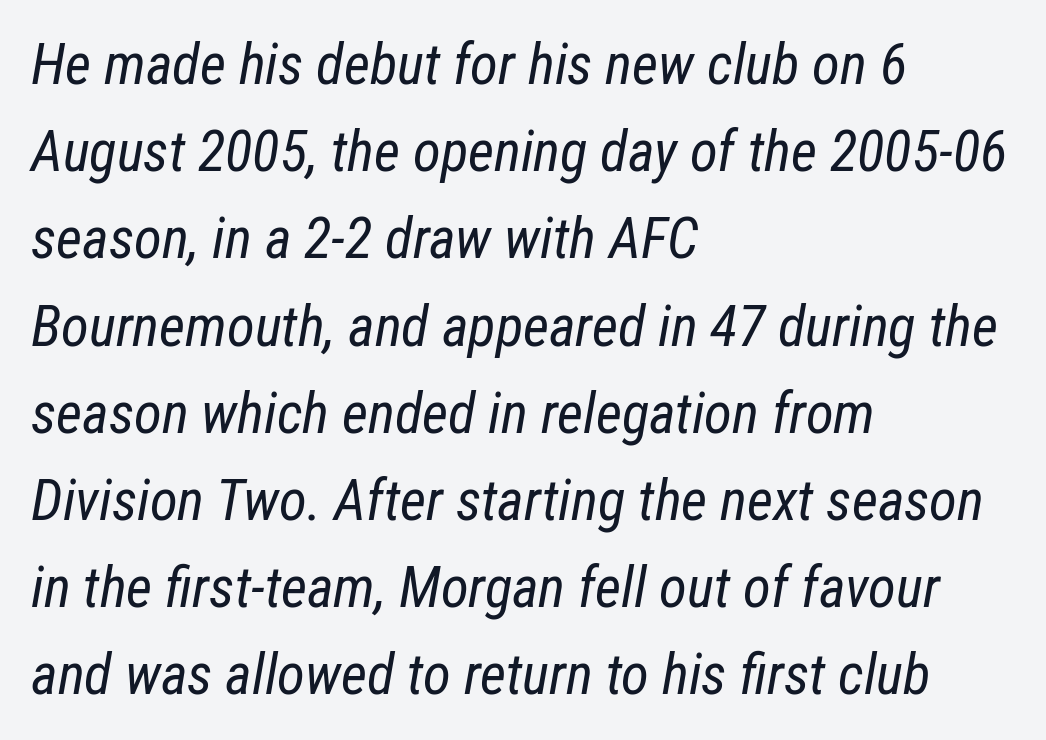
Observe the ordinary spacing: letters are neighbours, not strangers. Glance below the letters and you will spot only blank space. Character widths vary here, with narrow letters taking less room than wide ones. The typesetter chose a ragged-right arrangement here. Emphasis-style slanted type is in use. The face looks like a standard text weight, possibly lighter.
